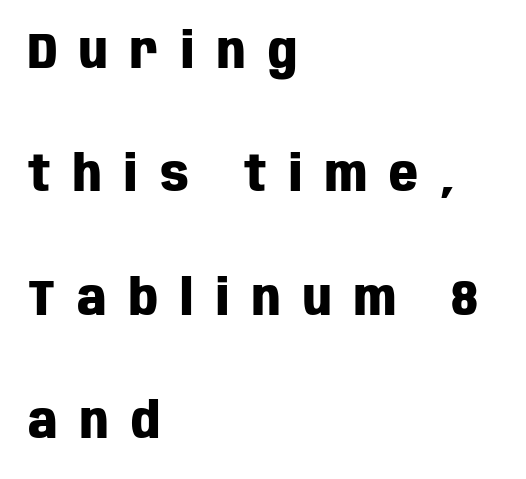
Heavy, bold letterforms. Caption: multi-line text, flush left, ragged right. Rows of type keep a wide berth in the vertical direction. Beneath every word, the page is bare.
